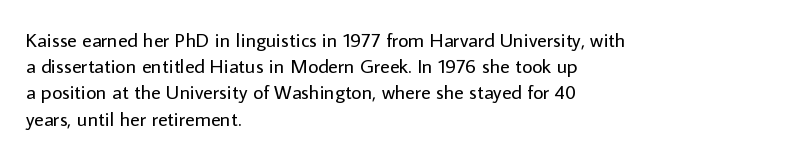
No chunkiness to these letters — they're not bold. Alignment: flush left. Do the letters lean? They stand straight. Horizontal bands of white between lines are of average thickness. Has an underline been added? It has not. Is the letter spacing exaggerated? No — it looks like the ordinary default.
